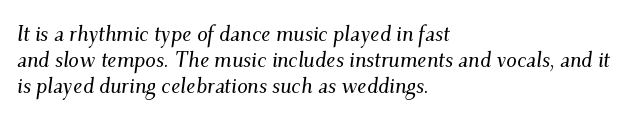
Horizontally, the lines are justified to the leading edge only. The area under the type is left untouched. How are the letters spaced? Ordinarily, with no added tracking. The whole block is typeset with a tilt.
